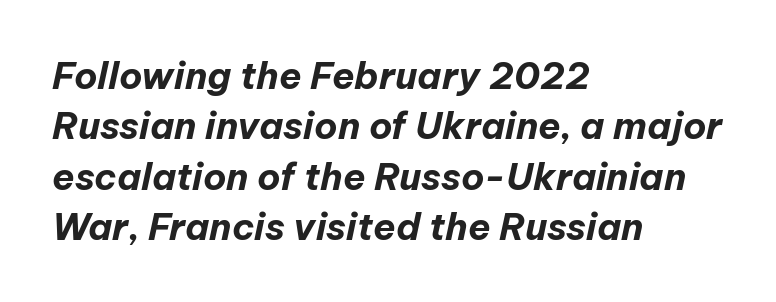
The image shows 37 px bold type, italic (leaning right); set left-aligned, normal line spacing (1.36x), normal letter spacing, not underlined; low stroke contrast and a medium x-height.
